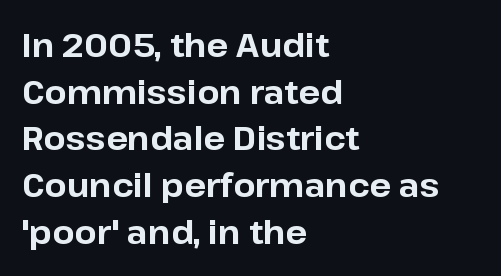
The image shows 32 px bold sans-serif type, upright; set left-aligned, normal line spacing (1.46x), normal letter spacing, not underlined; low stroke contrast and a medium x-height.
